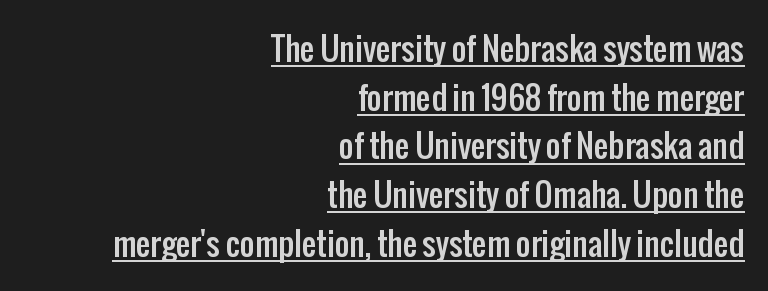
{"serif": "no", "italic": "no", "width": "condensed", "stroke_contrast": "low", "x_height": "medium", "monospaced": "no", "underline": "yes", "align": "right", "line_spacing": "normal", "line_spacing_ratio": 1.52, "letter_spacing": "normal", "letter_spacing_em": 0.0, "glyph_px": 32}
